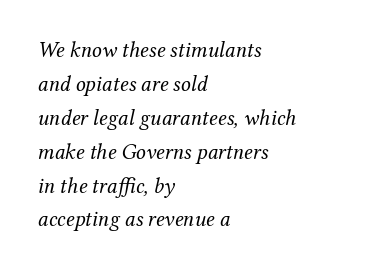
Q: Is the text bold? A: No.
Q: Is the text italic (slanted)? A: Yes, it leans right by about 12 degrees.
Q: Is the text underlined? A: No.
Q: How is the paragraph aligned? A: Left-aligned.
Q: Is the spacing between letters normal or unusually wide? A: Normal.
Q: Is the spacing between lines tight, normal or loose? A: Normal.
